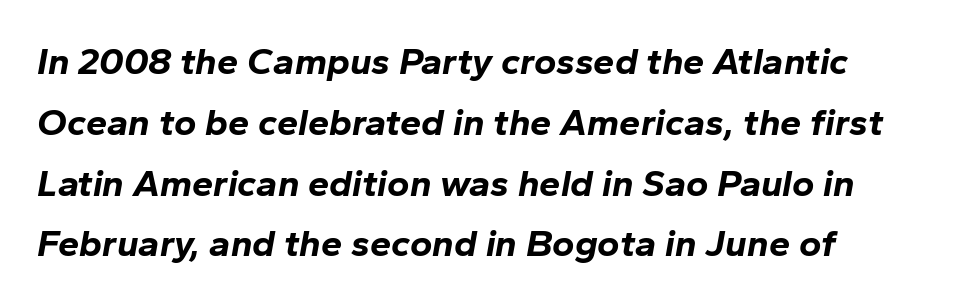
Q: Is the text bold? A: Yes.
Q: Is the text italic (slanted)? A: Yes, it leans right by about 10 degrees.
Q: Is the text underlined? A: No.
Q: How is the paragraph aligned? A: Left-aligned.
Q: Is the spacing between letters normal or unusually wide? A: Normal.
Q: Is the spacing between lines tight, normal or loose? A: Normal.
Q: Width (condensed, normal, or wide)? A: Normal.
Q: Stroke contrast? A: Low.
Q: x-height? A: Medium.
Q: Monospaced? A: No.
